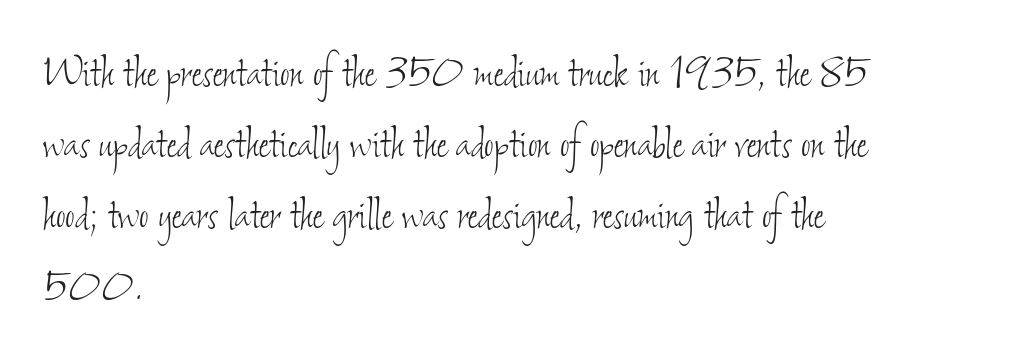
The passage shown stacks its lines at a standard gap. Teacher's note: observe the even left margin — that is flush-left alignment. Rule under the text: the space is simply empty. Glyph-to-glyph distance matches everyday printed text.
